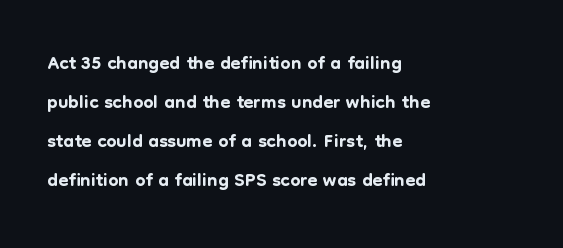
The image shows 29 px sans-serif type, upright; set left-aligned, normal line spacing (1.35x), normal letter spacing, not underlined; low stroke contrast and a medium x-height.
